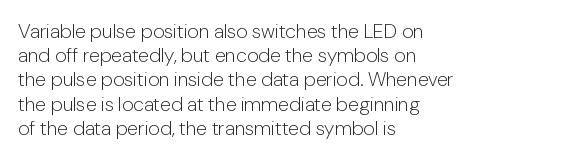
Q: Is the text bold? A: No.
Q: Is the text italic (slanted)? A: No, it is upright.
Q: Is the text underlined? A: No.
Q: How is the paragraph aligned? A: Left-aligned.
Q: Is the spacing between letters normal or unusually wide? A: Normal.
